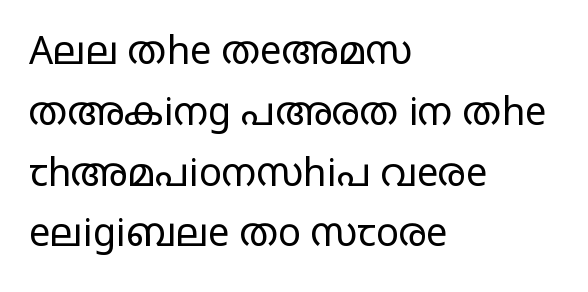
{"serif": "no", "italic": "no", "bold": "no", "weight": "regular", "width": "wide", "stroke_contrast": "low", "x_height": "large", "monospaced": "no", "underline": "no", "align": "left", "line_spacing": "normal", "line_spacing_ratio": 1.6, "letter_spacing": "normal", "letter_spacing_em": 0.0, "glyph_px": 38}
